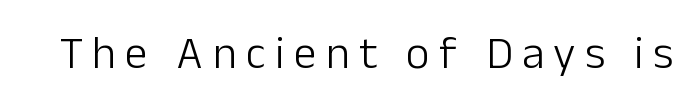
Q: Is the text bold? A: No.
Q: Is the text italic (slanted)? A: No, it is upright.
Q: Is the typeface a serif or a sans-serif typeface? A: Sans-serif.
Q: Is the text underlined? A: No.
Q: Is the spacing between letters normal or unusually wide? A: Unusually wide.
Q: Width (condensed, normal, or wide)? A: Normal.
Q: Stroke contrast? A: Low.
Q: x-height? A: Medium.
Q: Monospaced? A: No.
